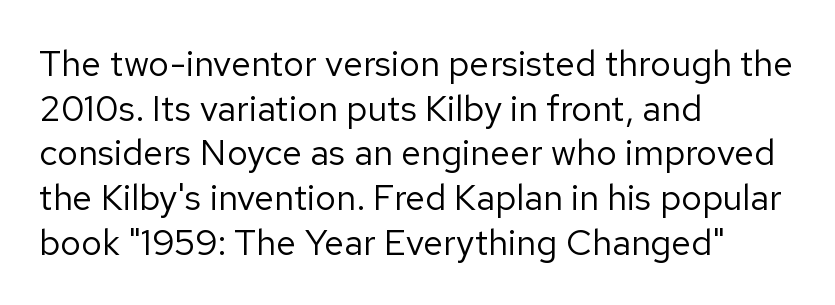
{"serif": "no", "italic": "no", "bold": "no", "weight": "regular", "width": "normal", "stroke_contrast": "low", "x_height": "medium", "monospaced": "no", "underline": "no", "align": "left", "line_spacing_ratio": 1.24, "letter_spacing": "normal", "letter_spacing_em": 0.0, "glyph_px": 36}
